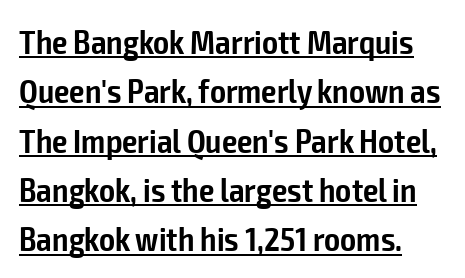
Q: Is the text bold? A: Semi-bold.
Q: Is the text italic (slanted)? A: No, it is upright.
Q: Is the typeface a serif or a sans-serif typeface? A: Sans-serif.
Q: Is the text underlined? A: Yes.
Q: How is the paragraph aligned? A: Left-aligned.
Q: Is the spacing between letters normal or unusually wide? A: Normal.
Q: Is the spacing between lines tight, normal or loose? A: Normal.
Q: Width (condensed, normal, or wide)? A: Condensed.
Q: Stroke contrast? A: Low.
Q: x-height? A: Medium.
Q: Monospaced? A: No.
